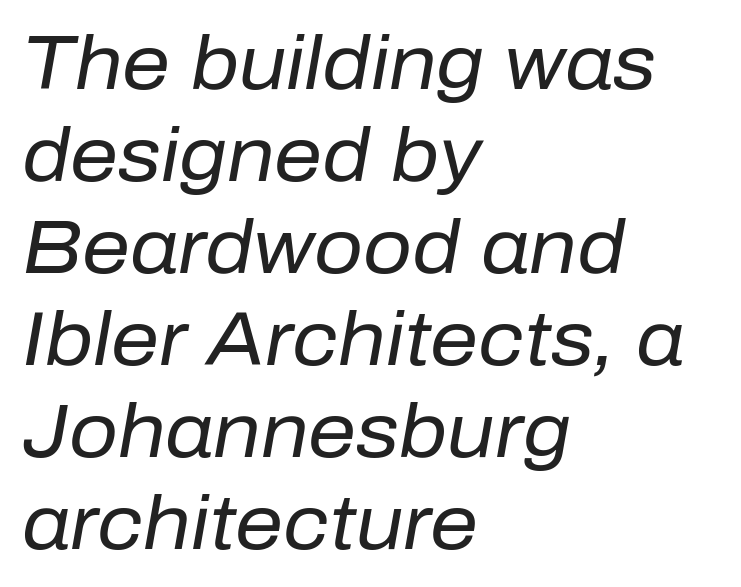
The image shows 76 px regular-weight type, italic (leaning right); set left-aligned, line spacing 1.21x, normal letter spacing, not underlined; low stroke contrast and a medium x-height.
